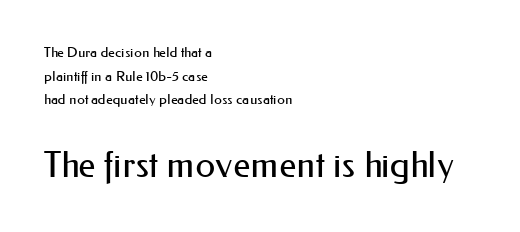
Q: Is the text bold? A: No.
Q: Is the text italic (slanted)? A: No, it is upright.
Q: Is the typeface a serif or a sans-serif typeface? A: Sans-serif.
Q: Is the text underlined? A: No.
Q: How is the paragraph aligned? A: Left-aligned.
Q: Is the spacing between letters normal or unusually wide? A: Normal.
Q: Is the spacing between lines tight, normal or loose? A: Normal.
Q: Which block of text is set in a larger size, the first (top) or the second (bottom)? A: The second (bottom) one.
Q: Width (condensed, normal, or wide)? A: Normal.
Q: Stroke contrast? A: Medium.
Q: x-height? A: Small.
Q: Monospaced? A: No.
